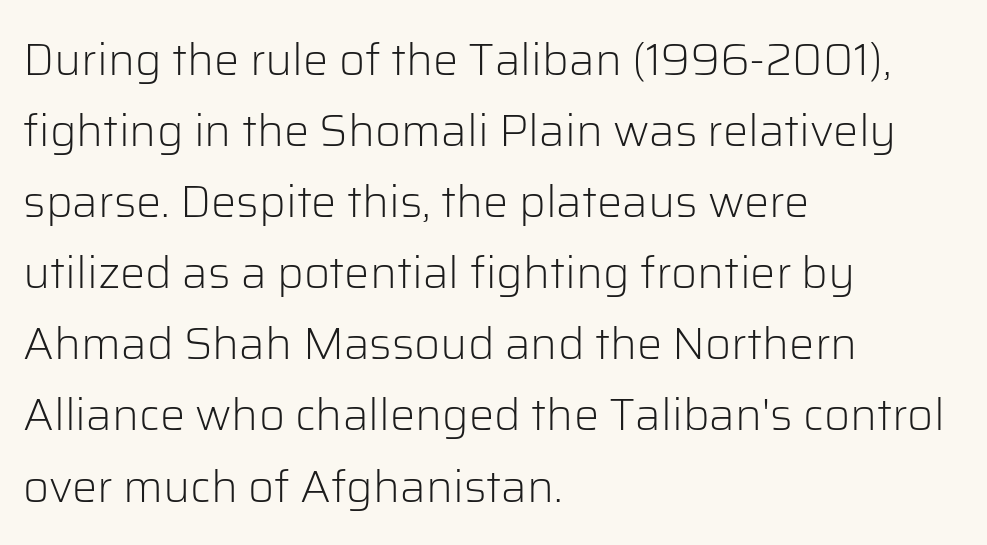
Serif or sans? Sans — the stroke terminals are bare. Honestly, the letter spacing is just normal — you wouldn't notice it. Character widths vary here, with narrow letters taking less room than wide ones. Nobody drew a line under any word here. The passage shown is not bold in any degree.
